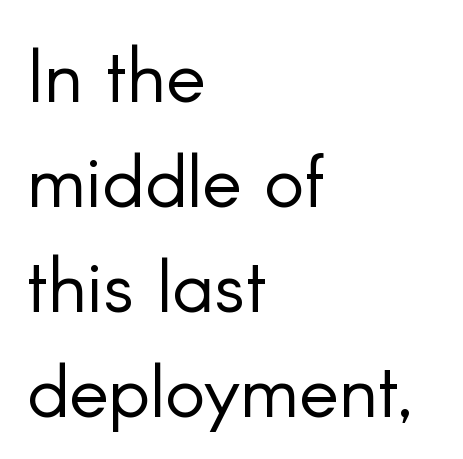
{"serif": "no", "italic": "no", "bold": "no", "weight": "light", "width": "normal", "stroke_contrast": "low", "x_height": "small", "monospaced": "no", "underline": "no", "align": "left", "line_spacing": "normal", "line_spacing_ratio": 1.4, "letter_spacing": "normal", "letter_spacing_em": 0.0, "glyph_px": 75}
